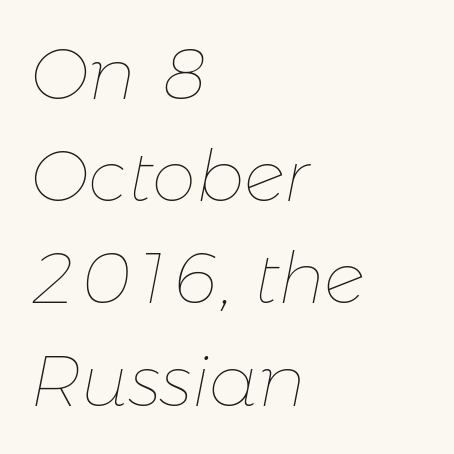
{"italic": "yes", "lean": "right", "slant_degrees": 11, "bold": "no", "weight": "thin", "width": "normal", "stroke_contrast": "low", "x_height": "medium", "monospaced": "no", "underline": "no", "align": "left", "line_spacing": "normal", "line_spacing_ratio": 1.44, "letter_spacing": "normal", "letter_spacing_em": 0.0, "glyph_px": 71}
